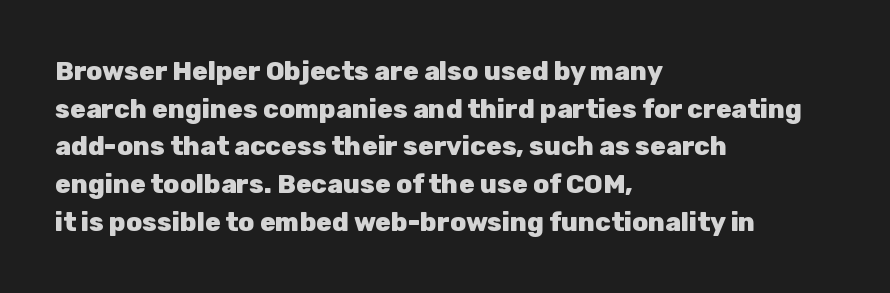
The image shows 26 px bold type, upright; set left-aligned, normal line spacing (1.45x), normal letter spacing, not underlined.
